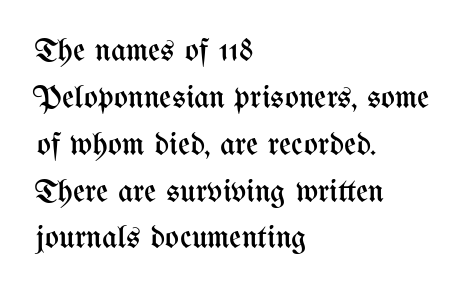
Leftover space on each line is placed entirely after the last word. This block has exactly the height ordinary leading produces. A typesetter would mark this as roman, not italic. Unmarked baselines from the first word to the last. Tracking value appears to be zero — textbook default spacing. This sample has the flowing, uneven cadence of proportional lettering.
